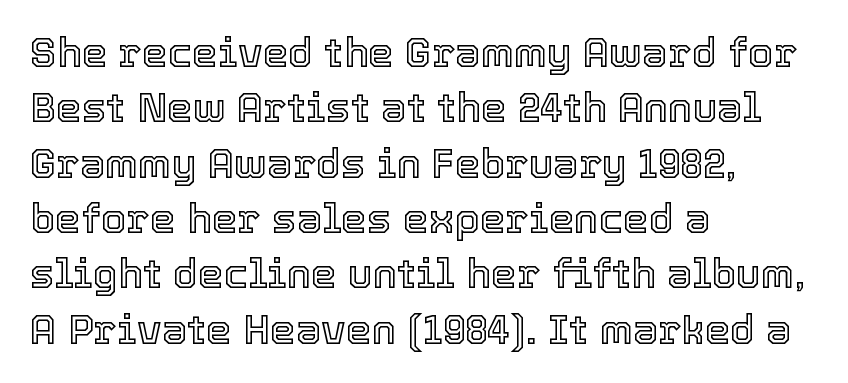
Q: Is the text italic (slanted)? A: No, it is upright.
Q: Is the text underlined? A: No.
Q: How is the paragraph aligned? A: Left-aligned.
Q: Is the spacing between letters normal or unusually wide? A: Normal.
Q: Is the spacing between lines tight, normal or loose? A: Normal.
Q: Width (condensed, normal, or wide)? A: Normal.
Q: x-height? A: Medium.
Q: Monospaced? A: No.
